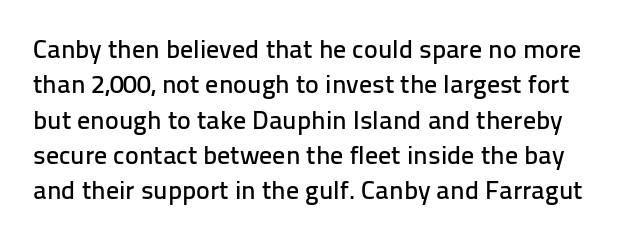
The image shows 26 px text type, upright; set normal line spacing (1.36x), normal letter spacing, not underlined.
